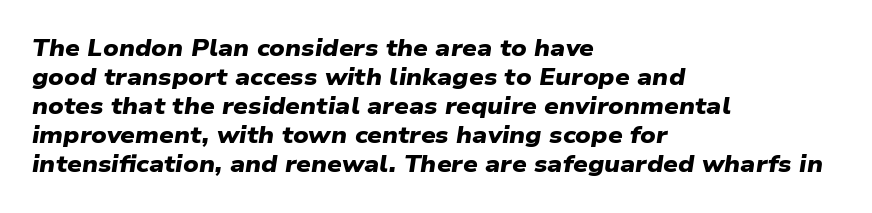
{"bold": "yes", "underline": "no", "align": "left", "line_spacing": "normal", "line_spacing_ratio": 1.26, "letter_spacing": "normal", "letter_spacing_em": 0.0, "glyph_px": 23}
